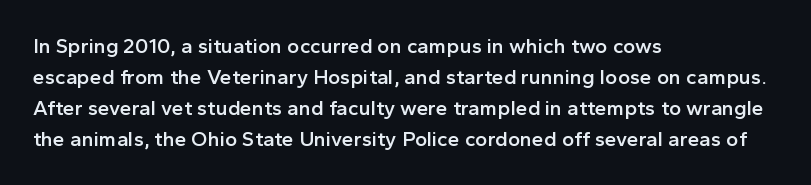
{"italic": "no", "bold": "semi", "underline": "no", "align": "left", "line_spacing": "normal", "line_spacing_ratio": 1.47, "letter_spacing": "normal", "letter_spacing_em": 0.0, "glyph_px": 21}
